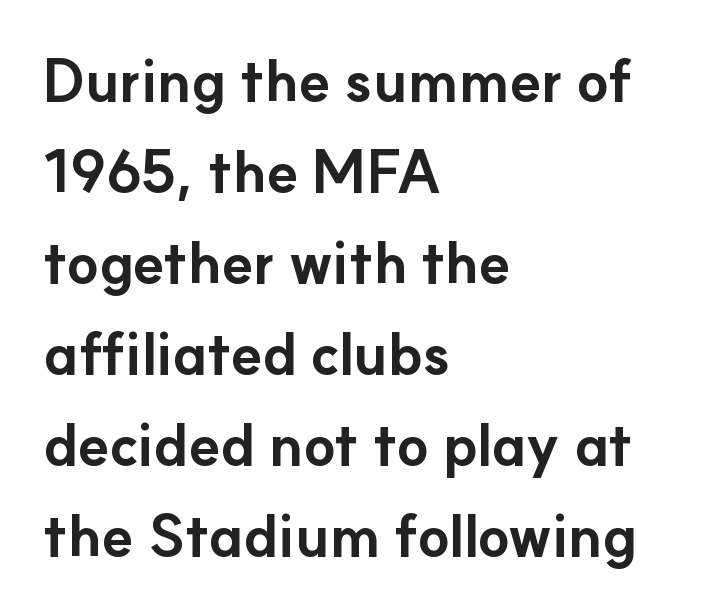
The specimen reads as upright at a glance. Note the varied advance widths — an 'i' is clearly narrower than an 'm'. This is heavy type, rendered in bold. Serif or sans? Sans — the stroke terminals are bare.
